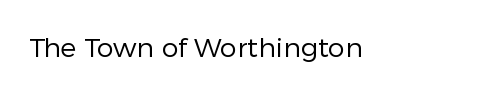
The image shows 27 px text type, upright; set normal letter spacing, not underlined.
